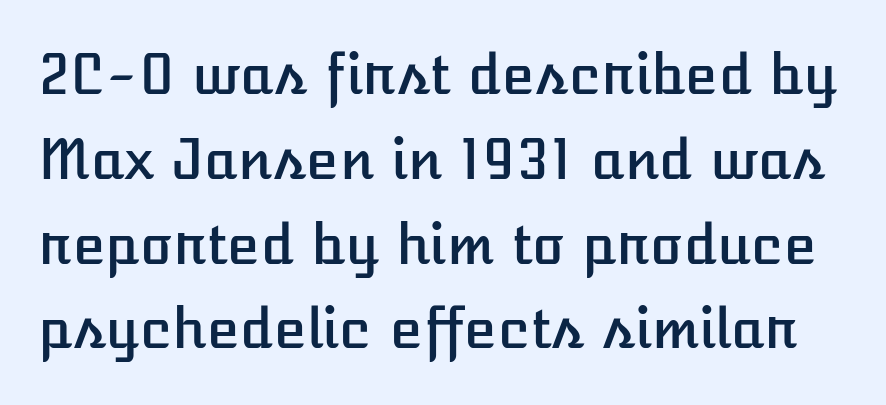
In terms of letterspacing, this is plain default setting. The space beneath each line is pristine and unruled. The type sits square on the baseline with zero lean. These lines are rendered in a variable-pitch font. The passage shown stacks its lines at a standard gap.
